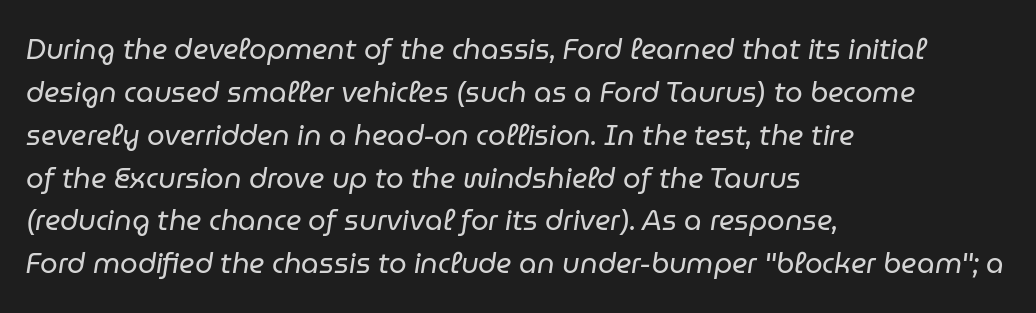
Q: Is the text bold? A: No.
Q: Is the text italic (slanted)? A: Yes, it leans right by about 9 degrees.
Q: Is the text underlined? A: No.
Q: How is the paragraph aligned? A: Left-aligned.
Q: Is the spacing between letters normal or unusually wide? A: Normal.
Q: Is the spacing between lines tight, normal or loose? A: Normal.
Q: Width (condensed, normal, or wide)? A: Normal.
Q: Stroke contrast? A: Low.
Q: x-height? A: Medium.
Q: Monospaced? A: No.
